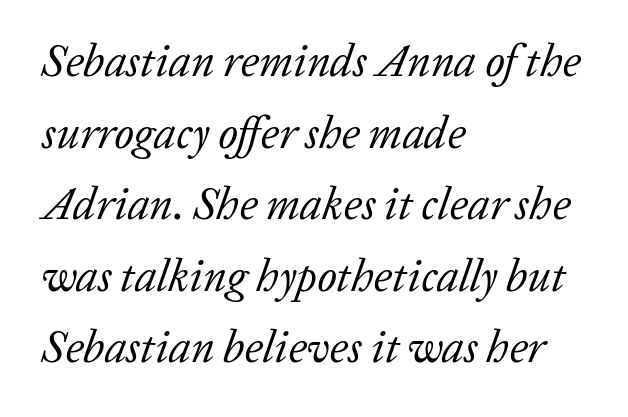
The image shows 45 px regular-weight serif type, italic (leaning right); set left-aligned, normal line spacing (1.59x), normal letter spacing, not underlined; low stroke contrast and a medium x-height.
